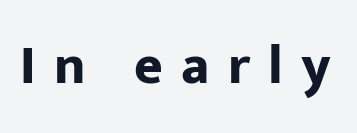
Q: Is the text bold? A: Yes.
Q: Is the text italic (slanted)? A: No, it is upright.
Q: Is the typeface a serif or a sans-serif typeface? A: Sans-serif.
Q: Is the text underlined? A: No.
Q: Is the spacing between letters normal or unusually wide? A: Unusually wide.
Q: Width (condensed, normal, or wide)? A: Normal.
Q: Stroke contrast? A: Low.
Q: x-height? A: Medium.
Q: Monospaced? A: No.
